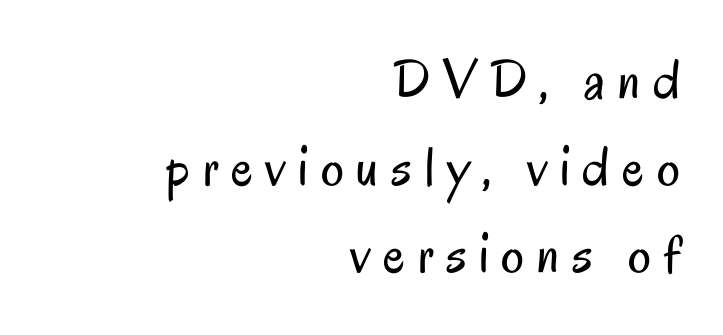
Q: Is the text bold? A: No.
Q: Is the text italic (slanted)? A: No, it is upright.
Q: Is the typeface a serif or a sans-serif typeface? A: Sans-serif.
Q: Is the text underlined? A: No.
Q: How is the paragraph aligned? A: Right-aligned.
Q: Is the spacing between letters normal or unusually wide? A: Unusually wide.
Q: Is the spacing between lines tight, normal or loose? A: Normal.
Q: Width (condensed, normal, or wide)? A: Condensed.
Q: Stroke contrast? A: Low.
Q: x-height? A: Small.
Q: Monospaced? A: No.
